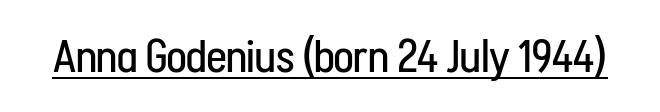
Q: Is the text bold? A: No.
Q: Is the text italic (slanted)? A: No, it is upright.
Q: Is the typeface a serif or a sans-serif typeface? A: Sans-serif.
Q: Is the text underlined? A: Yes.
Q: Is the spacing between letters normal or unusually wide? A: Normal.
Q: Width (condensed, normal, or wide)? A: Condensed.
Q: Stroke contrast? A: Low.
Q: x-height? A: Medium.
Q: Monospaced? A: No.
